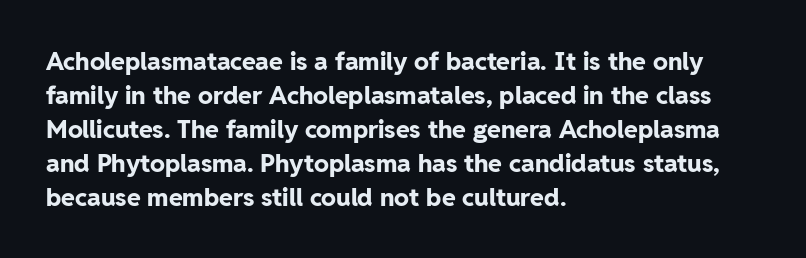
Q: Is the text bold? A: Yes.
Q: Is the text italic (slanted)? A: No, it is upright.
Q: Is the text underlined? A: No.
Q: How is the paragraph aligned? A: Left-aligned.
Q: Is the spacing between letters normal or unusually wide? A: Normal.
Q: Is the spacing between lines tight, normal or loose? A: Normal.
